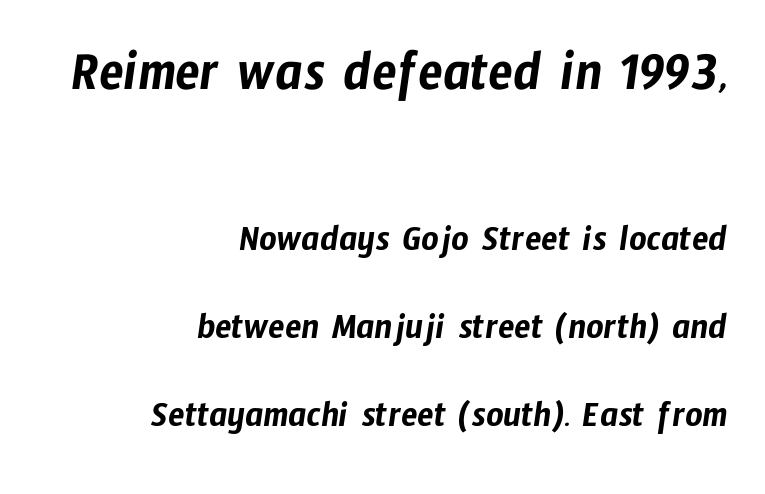
Q: Is the typeface a serif or a sans-serif typeface? A: Sans-serif.
Q: Is the text underlined? A: No.
Q: How is the paragraph aligned? A: Right-aligned.
Q: Is the spacing between letters normal or unusually wide? A: Normal.
Q: Is the spacing between lines tight, normal or loose? A: Loose.
Q: Which block of text is set in a larger size, the first (top) or the second (bottom)? A: The first (top) one.
Q: Width (condensed, normal, or wide)? A: Condensed.
Q: Stroke contrast? A: Low.
Q: x-height? A: Medium.
Q: Monospaced? A: No.
